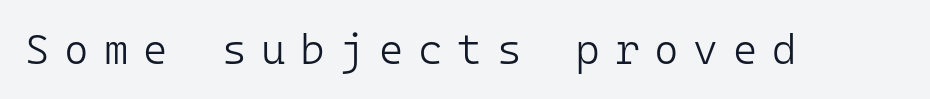
The image shows 42 px light sans-serif type, upright, monospaced; set unusually wide letter spacing (+0.35 em), not underlined; low stroke contrast and a medium x-height.
